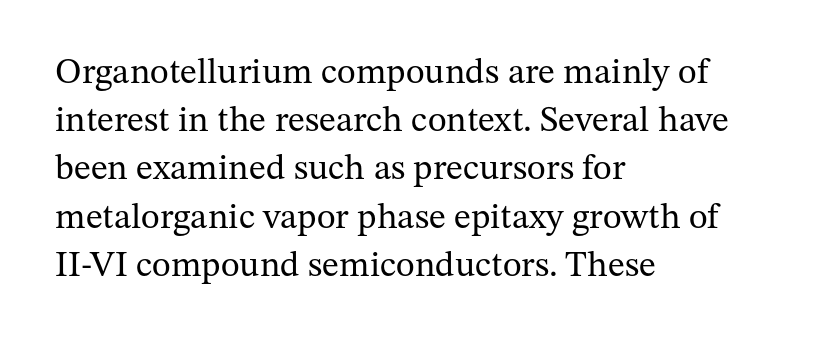
These lines are rendered in a variable-pitch font. Here the glyphs are tracked normally, forming tight word shapes. This is roman type, the default non-slanted kind. This sample uses a serif face.
